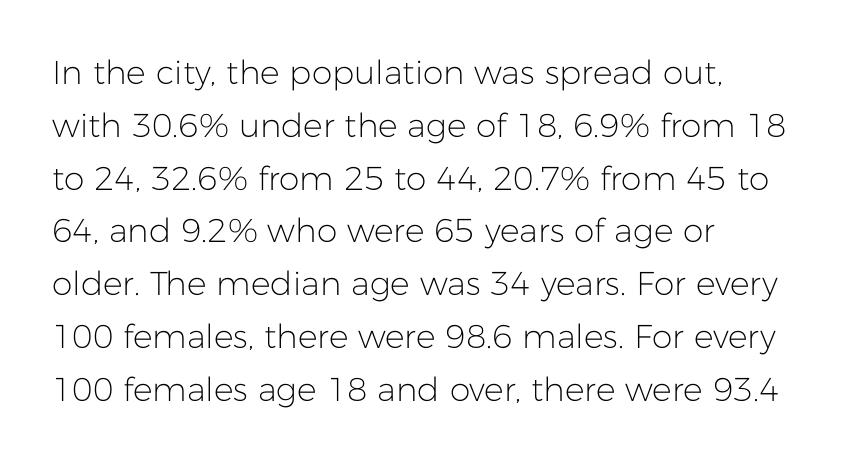
Where is the straight margin? On the left. Italic: no, the glyphs are upright roman. Letters have the restrained weight of plain body copy at most. Plain, unruled lines of type. The rendering keeps characters at their native spacing.
